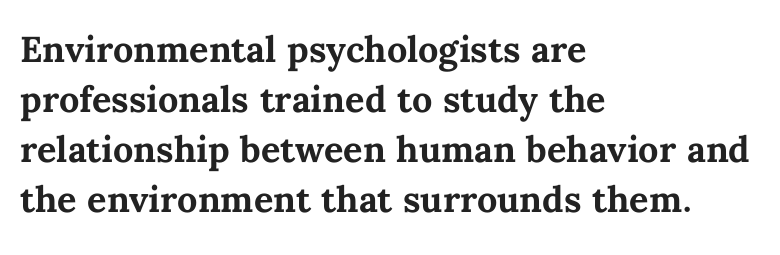
{"italic": "no", "bold": "yes", "weight": "bold", "width": "normal", "stroke_contrast": "medium", "x_height": "medium", "monospaced": "no", "underline": "no", "align": "left", "line_spacing": "normal", "line_spacing_ratio": 1.39, "letter_spacing": "normal", "letter_spacing_em": 0.0, "glyph_px": 36}
